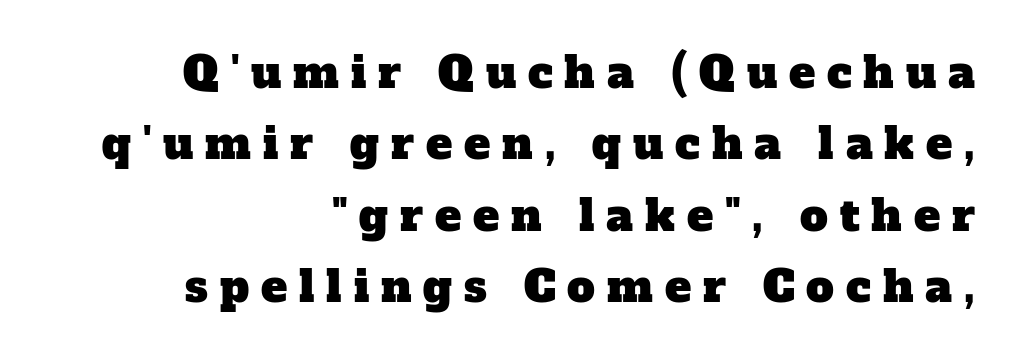
The image shows 44 px serif type; set right-aligned, normal line spacing (1.62x), unusually wide letter spacing (+0.27 em), not underlined; low stroke contrast and a medium x-height.
